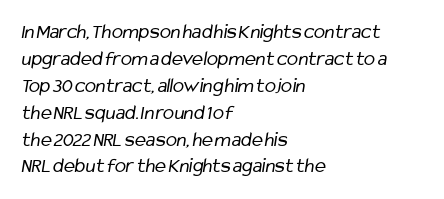
{"bold": "no", "underline": "no", "align": "left", "line_spacing": "normal", "line_spacing_ratio": 1.28, "letter_spacing": "normal", "letter_spacing_em": 0.0, "glyph_px": 21}
